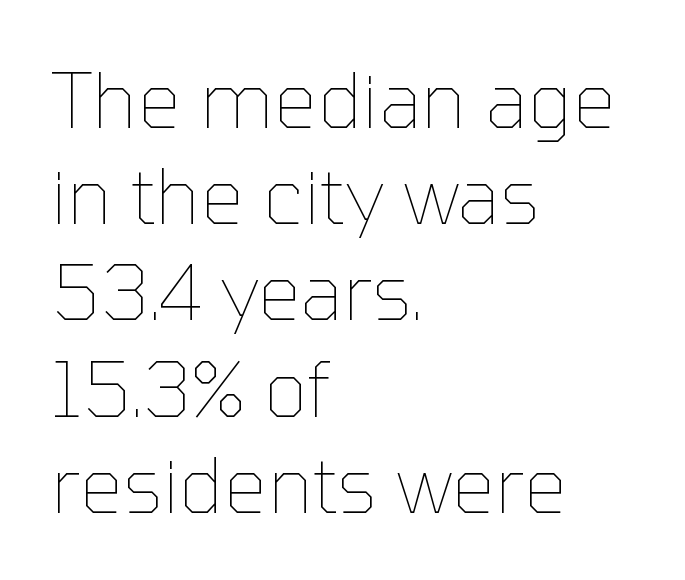
{"italic": "no", "bold": "no", "weight": "thin", "width": "normal", "stroke_contrast": "low", "x_height": "medium", "monospaced": "no", "underline": "no", "align": "left", "line_spacing": "normal", "line_spacing_ratio": 1.25, "letter_spacing": "normal", "letter_spacing_em": 0.0, "glyph_px": 77}
